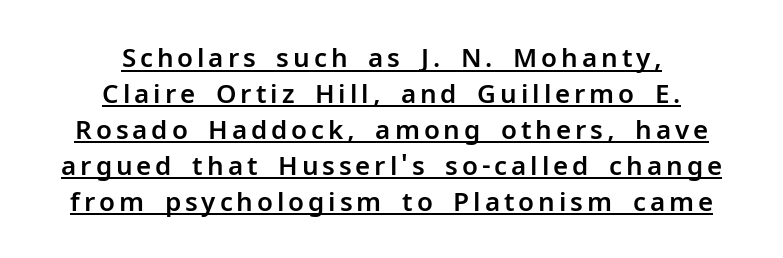
Q: Is the text italic (slanted)? A: No, it is upright.
Q: Is the text underlined? A: Yes.
Q: How is the paragraph aligned? A: Centered.
Q: Is the spacing between lines tight, normal or loose? A: Normal.
